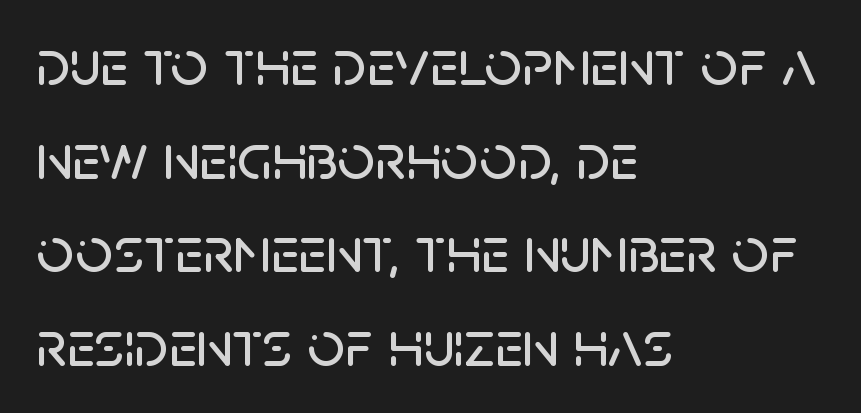
Alignment: flush left. Varying glyph widths throughout — classic text-font behaviour. This block has exactly the height ordinary leading produces. Type style note: lacks serifs. Students, note that the glyphs here touch the page at normal intervals. This is the regular roman posture of the typeface.
